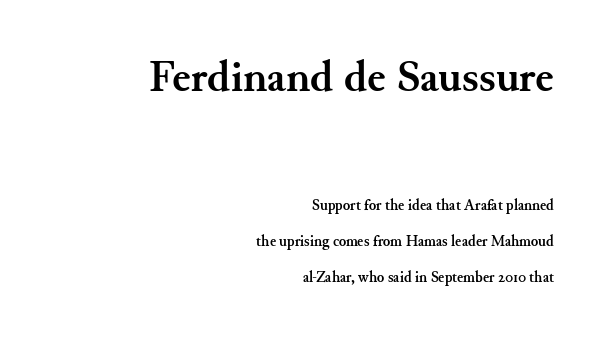
{"serif": "yes", "italic": "no", "bold": "yes", "weight": "semibold", "width": "normal", "stroke_contrast": "medium", "x_height": "small", "monospaced": "no", "underline": "no", "align": "right", "line_spacing": "loose", "line_spacing_ratio": 2.42, "letter_spacing": "normal", "letter_spacing_em": 0.0, "larger_block": "first", "size_ratio": 3.0, "glyph_px": 45}
